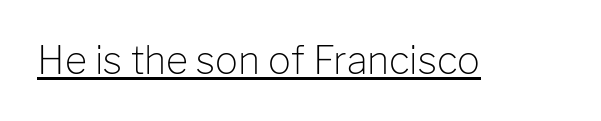
The image shows 38 px light sans-serif type, upright; set normal letter spacing, underlined; low stroke contrast and a medium x-height.
